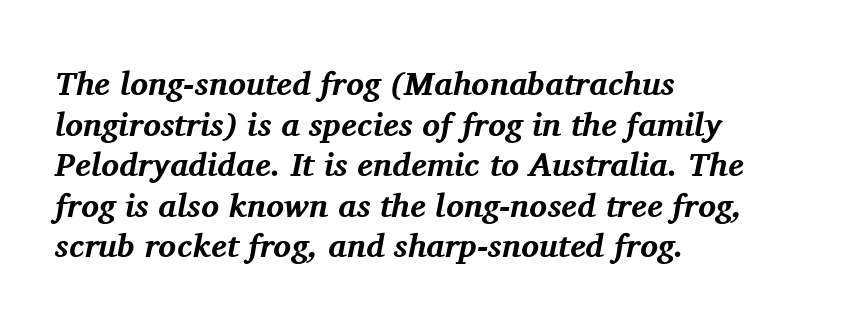
{"serif": "yes", "italic": "yes", "lean": "right", "slant_degrees": 11, "bold": "yes", "weight": "bold", "width": "normal", "stroke_contrast": "medium", "x_height": "medium", "monospaced": "no", "underline": "no", "align": "left", "line_spacing_ratio": 1.23, "letter_spacing": "normal", "letter_spacing_em": 0.0, "glyph_px": 33}
